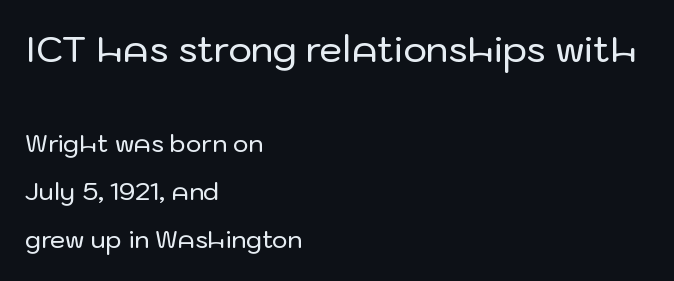
The image shows 36 px sans-serif type, upright; set left-aligned, loose line spacing (2.02x), normal letter spacing, not underlined; the first (top) block is 1.5x larger; low stroke contrast and a medium x-height.
